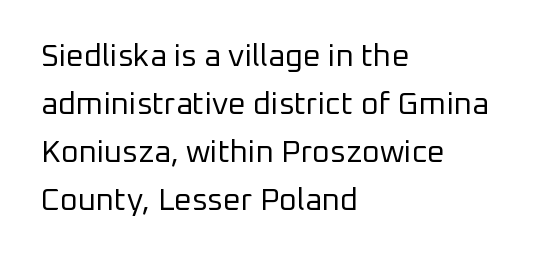
Q: Is the text bold? A: No.
Q: Is the text italic (slanted)? A: No, it is upright.
Q: Is the typeface a serif or a sans-serif typeface? A: Sans-serif.
Q: Is the text underlined? A: No.
Q: How is the paragraph aligned? A: Left-aligned.
Q: Is the spacing between letters normal or unusually wide? A: Normal.
Q: Is the spacing between lines tight, normal or loose? A: Normal.
Q: Width (condensed, normal, or wide)? A: Normal.
Q: Stroke contrast? A: Low.
Q: x-height? A: Medium.
Q: Monospaced? A: No.
